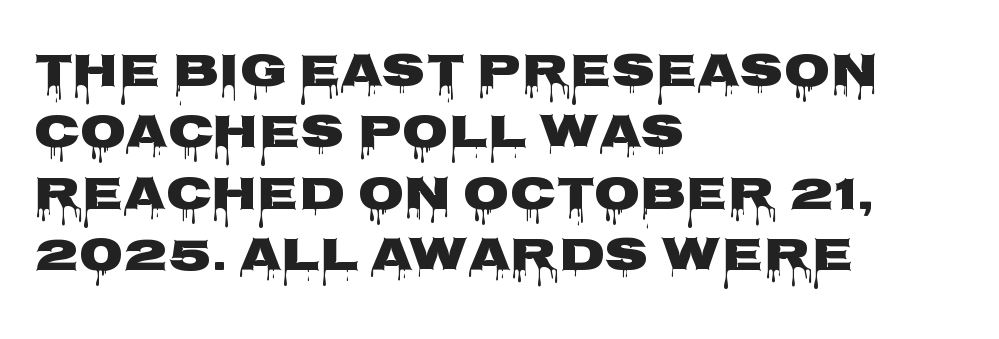
Does the weight exceed regular? Yes, all the way to bold. A normal amount of white space separates one row of letters from the next. Descenders are the only things crossing below the line. This sample is left-justified, so line endings fall wherever the words run out. Posture: upright roman. Default kerning and tracking; the words read as compact shapes.
